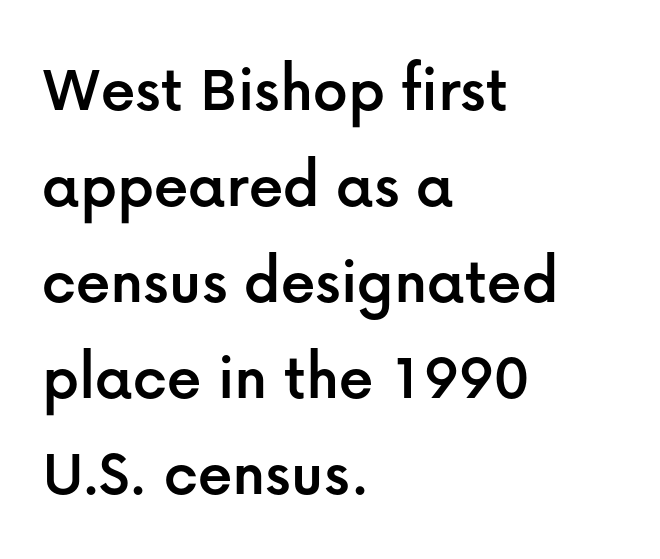
{"serif": "no", "italic": "no", "width": "normal", "stroke_contrast": "low", "x_height": "medium", "monospaced": "no", "underline": "no", "align": "left", "line_spacing": "normal", "line_spacing_ratio": 1.41, "letter_spacing": "normal", "letter_spacing_em": 0.0, "glyph_px": 68}
